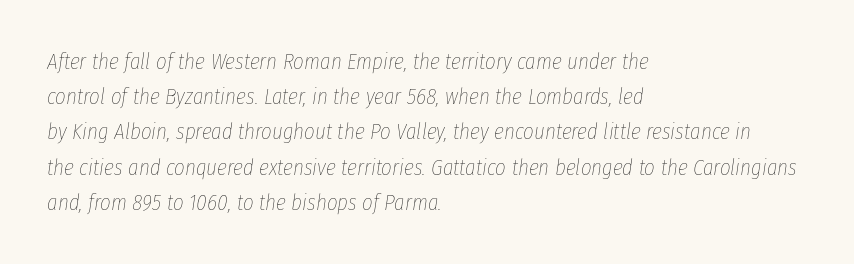
The face looks like a standard text weight, possibly lighter. It's the slanting kind of type. Where is the straight margin? On the left. Plain, unruled lines of type. Horizontal bands of white between lines are of average thickness. Compared with typical body copy, the letter spacing here is the same.
